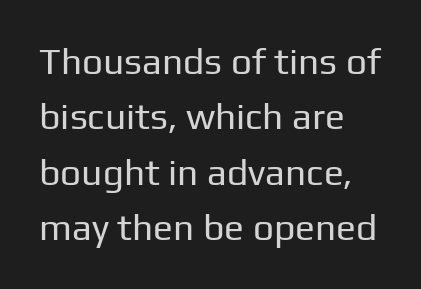
{"serif": "no", "italic": "no", "bold": "no", "weight": "regular", "width": "normal", "stroke_contrast": "low", "x_height": "medium", "monospaced": "no", "underline": "no", "align": "left", "line_spacing": "normal", "line_spacing_ratio": 1.5, "letter_spacing": "normal", "letter_spacing_em": 0.0, "glyph_px": 37}
